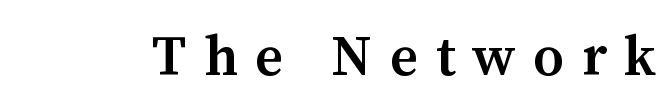
The passage shown is typed in a proportional face where columns would drift. Each glyph is drawn with semibold strokes, heavier than normal yet not fully bold. Anything drawn beneath the words? Only blank space. Designer's note — italics off, roman on. Compared with typical body copy, the letter spacing here is much looser. Typographically, this falls in the serif category.
